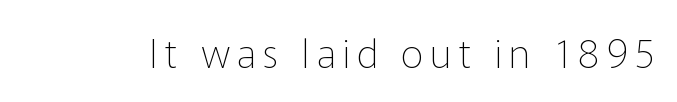
Q: Is the text bold? A: No.
Q: Is the text italic (slanted)? A: No, it is upright.
Q: Is the typeface a serif or a sans-serif typeface? A: Sans-serif.
Q: Is the text underlined? A: No.
Q: Width (condensed, normal, or wide)? A: Normal.
Q: Stroke contrast? A: Low.
Q: x-height? A: Medium.
Q: Monospaced? A: No.
